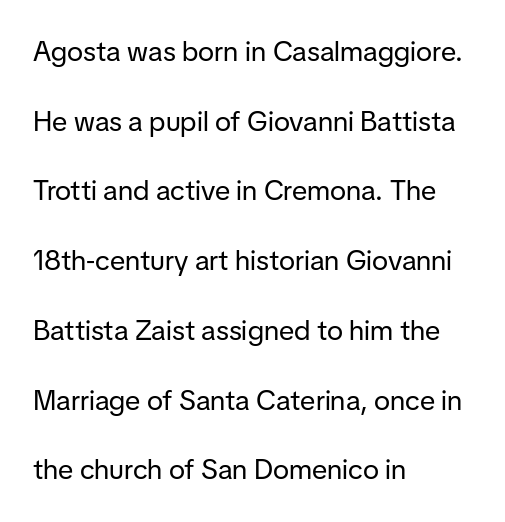
The image shows 28 px regular-weight sans-serif type, upright; set left-aligned, loose line spacing (2.49x), normal letter spacing, not underlined; low stroke contrast and a medium x-height.
